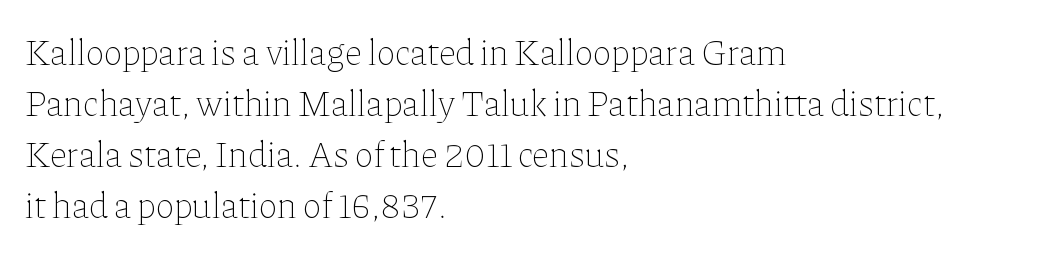
The image shows 36 px thin type, upright; set left-aligned, normal line spacing (1.42x), normal letter spacing, not underlined; low stroke contrast and a medium x-height.
